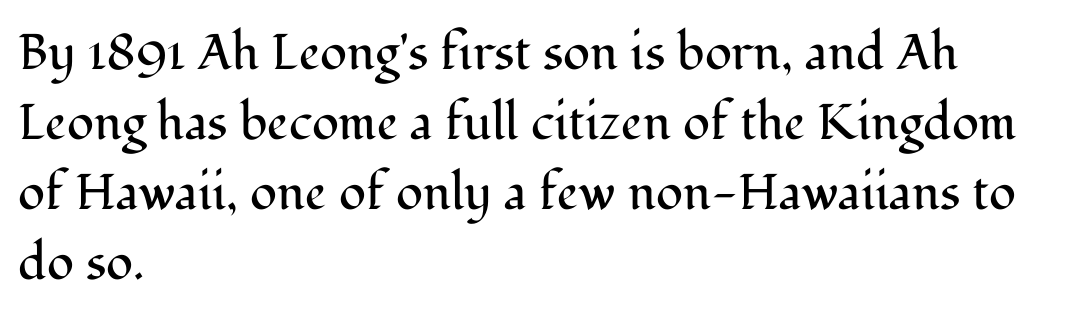
Q: Is the text bold? A: No.
Q: Is the text italic (slanted)? A: No, it is upright.
Q: Is the typeface a serif or a sans-serif typeface? A: Serif.
Q: Is the text underlined? A: No.
Q: How is the paragraph aligned? A: Left-aligned.
Q: Is the spacing between letters normal or unusually wide? A: Normal.
Q: Is the spacing between lines tight, normal or loose? A: Normal.
Q: Width (condensed, normal, or wide)? A: Normal.
Q: Stroke contrast? A: Medium.
Q: x-height? A: Medium.
Q: Monospaced? A: No.
